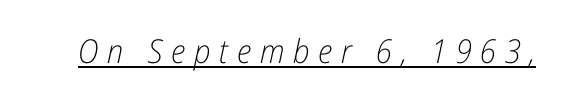
The image shows 33 px light, condensed type, italic (leaning right); set unusually wide letter spacing (+0.26 em), underlined; low stroke contrast and a medium x-height.
